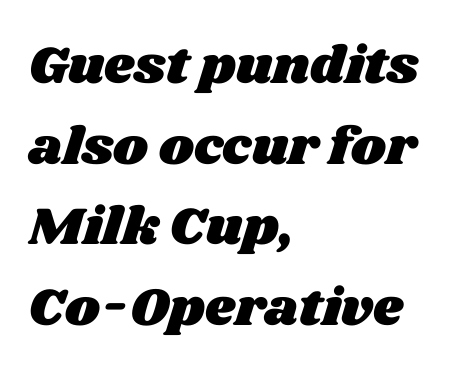
The passage shown is not underscored anywhere. The passage shown has conventional tracking throughout. The rendering uses a moderate line-height, typical for paragraphs. Spacing verdict: proportional, widths tailored to each character. One-word summary of the alignment: left.
